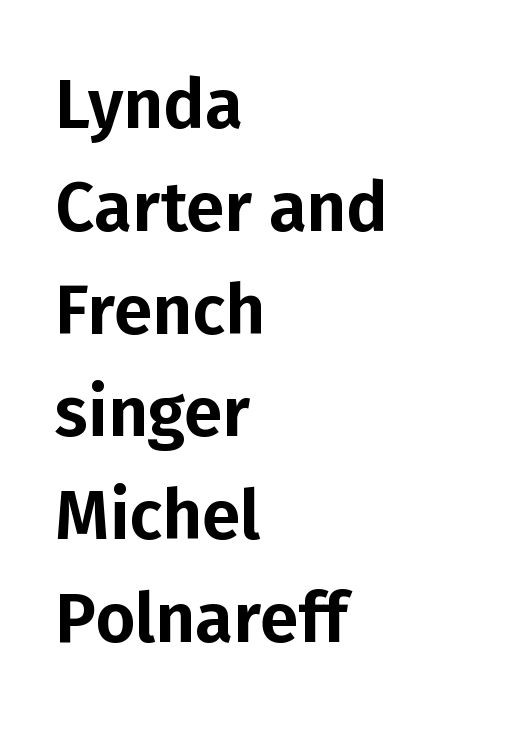
{"serif": "no", "italic": "no", "width": "normal", "stroke_contrast": "low", "x_height": "medium", "monospaced": "no", "underline": "no", "align": "left", "line_spacing": "normal", "line_spacing_ratio": 1.49, "letter_spacing": "normal", "letter_spacing_em": 0.0, "glyph_px": 69}
